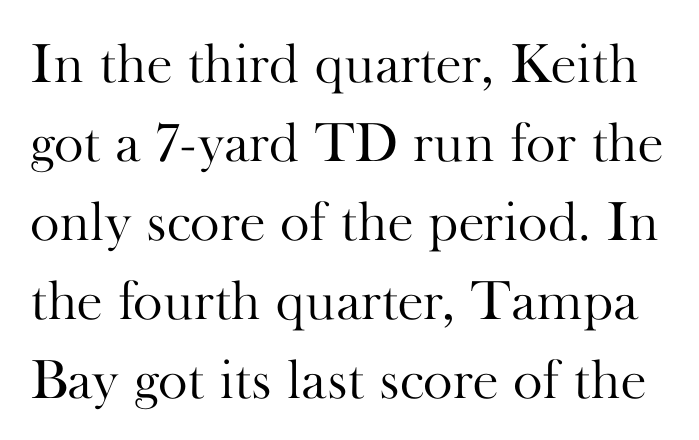
The image shows 56 px light serif type, upright; set normal line spacing (1.41x), normal letter spacing, not underlined; high stroke contrast and a small x-height.
